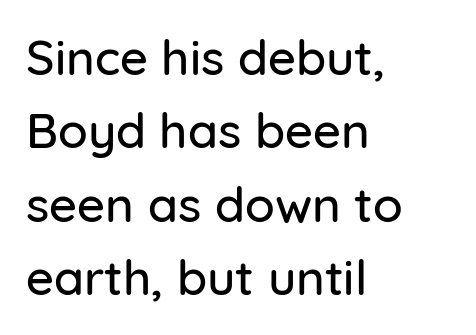
The image shows 49 px sans-serif type, upright; set left-aligned, normal line spacing (1.5x), normal letter spacing, not underlined; low stroke contrast and a medium x-height.
